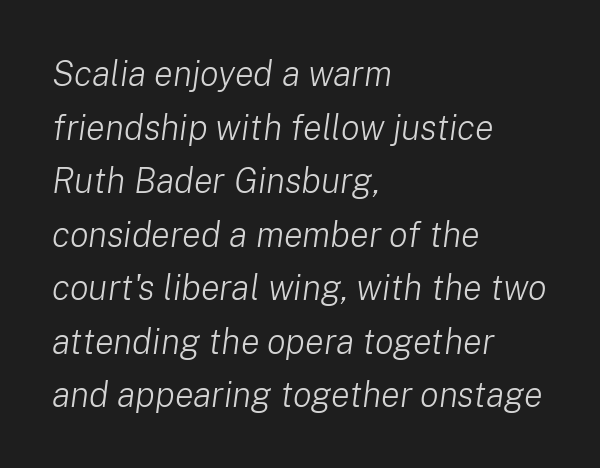
Regular leading. An italicized treatment has been applied to the whole sample. Letters rest on an invisible, unmarked baseline. This is not heavy type; no bold has been used.
